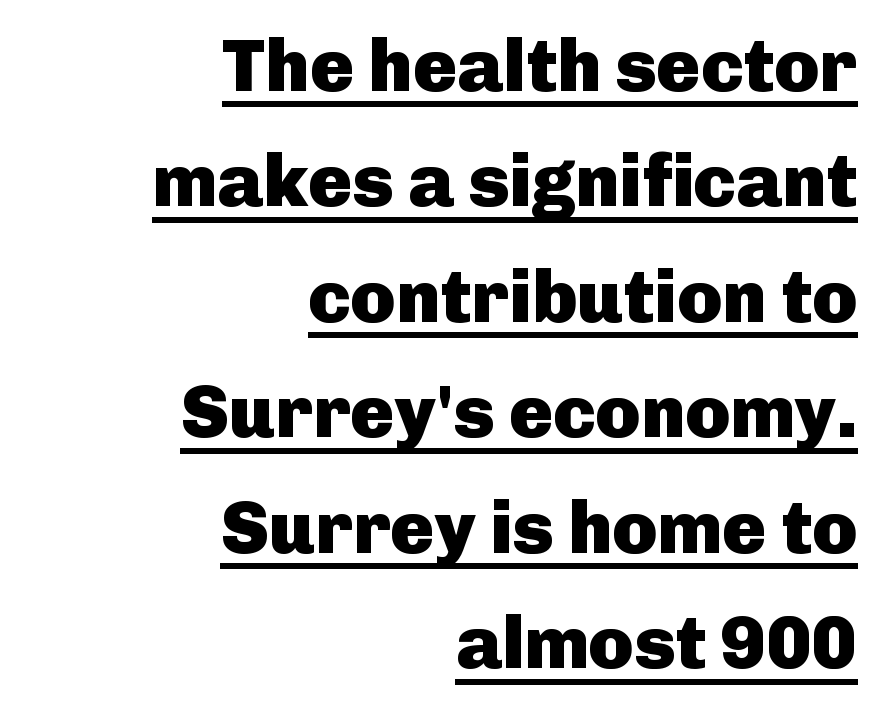
Q: Is the text bold? A: Yes.
Q: Is the text italic (slanted)? A: No, it is upright.
Q: Is the typeface a serif or a sans-serif typeface? A: Sans-serif.
Q: Is the text underlined? A: Yes.
Q: How is the paragraph aligned? A: Right-aligned.
Q: Is the spacing between letters normal or unusually wide? A: Normal.
Q: Is the spacing between lines tight, normal or loose? A: Normal.
Q: Width (condensed, normal, or wide)? A: Normal.
Q: Stroke contrast? A: Low.
Q: x-height? A: Medium.
Q: Monospaced? A: No.
